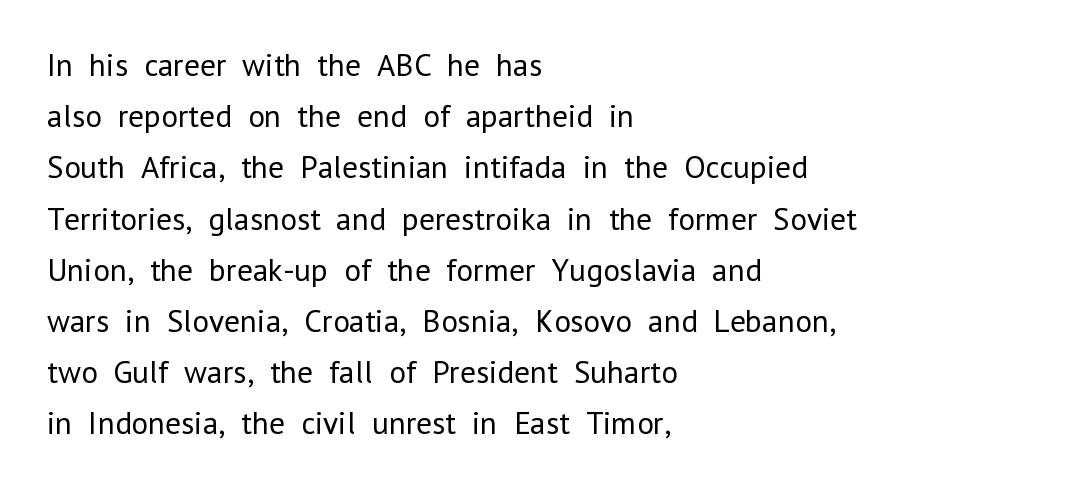
Reading down the column, the eye jumps a familiar distance to each next line. A student would call this left alignment; a typographer would say flush left, rag right. Are there feet on the stems? There aren't — it's a sans. Is this a fixed-width face? No — the glyphs have proportional, varying widths. Vertical stems look standard width or narrower in stroke.
